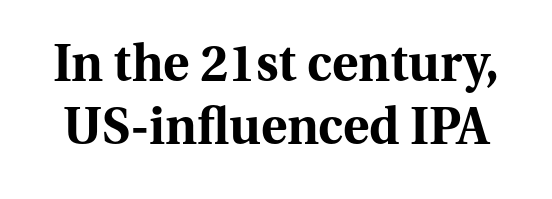
Q: Is the text bold? A: Yes.
Q: Is the text italic (slanted)? A: No, it is upright.
Q: Is the typeface a serif or a sans-serif typeface? A: Serif.
Q: Is the text underlined? A: No.
Q: Is the spacing between letters normal or unusually wide? A: Normal.
Q: Is the spacing between lines tight, normal or loose? A: Normal.
Q: Width (condensed, normal, or wide)? A: Normal.
Q: Stroke contrast? A: Medium.
Q: x-height? A: Medium.
Q: Monospaced? A: No.
